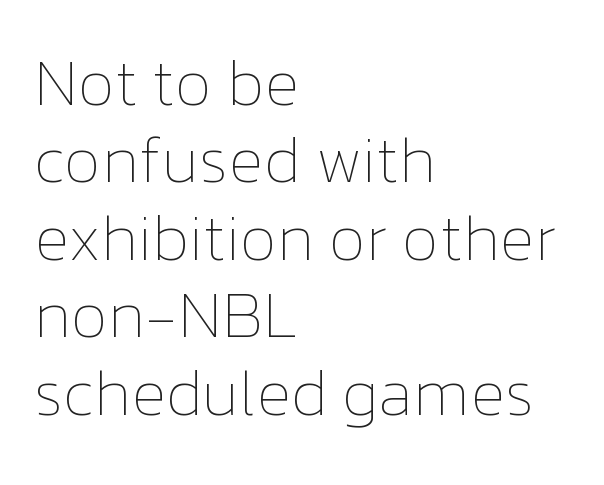
The letters look calm and open, with moderate or lighter stems. Observe the ordinary spacing: letters are neighbours, not strangers. The lettering stays uniformly vertical, giving the passage a roman look. The space beneath each line is pristine and unruled.
